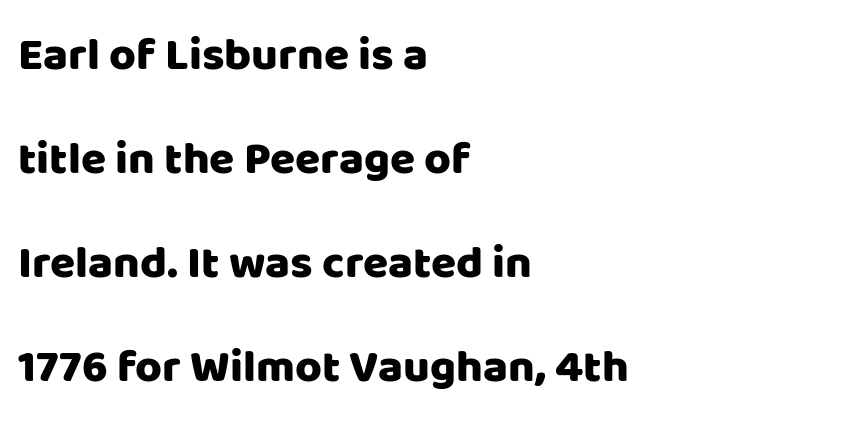
Q: Is the text italic (slanted)? A: No, it is upright.
Q: Is the typeface a serif or a sans-serif typeface? A: Sans-serif.
Q: Is the text underlined? A: No.
Q: How is the paragraph aligned? A: Left-aligned.
Q: Is the spacing between letters normal or unusually wide? A: Normal.
Q: Is the spacing between lines tight, normal or loose? A: Loose.
Q: Width (condensed, normal, or wide)? A: Normal.
Q: Stroke contrast? A: Low.
Q: x-height? A: Large.
Q: Monospaced? A: No.
